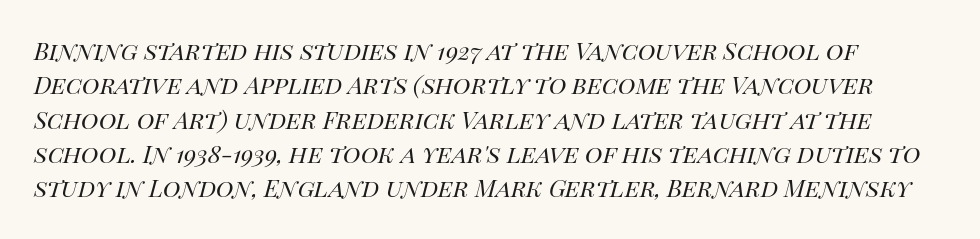
{"italic": "yes", "lean": "right", "slant_degrees": 14, "bold": "no", "underline": "no", "line_spacing": "normal", "line_spacing_ratio": 1.43, "letter_spacing": "normal", "letter_spacing_em": 0.0, "glyph_px": 24}
